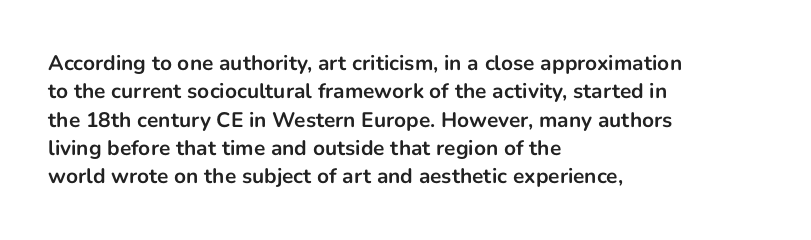
The lines in this sample share a left origin and differ only in where they stop. The block of text has a typical density, with ordinary space between rows. Posture: upright roman. The characters look thick and weighty, a clear bold. Letters rest on an invisible, unmarked baseline. There is no visible air inserted between adjacent glyphs.
